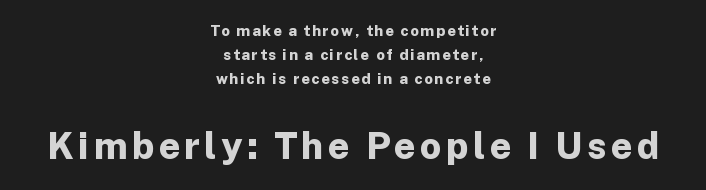
This is heavy type, rendered in bold. Each row of text sits above clean, open space. Ascenders rise straight up at ninety degrees. Whoever set this made the second block the dominant, larger element. Each new line begins a customary step beneath the previous one. The text block is weighted toward neither margin, spreading evenly from the middle.
